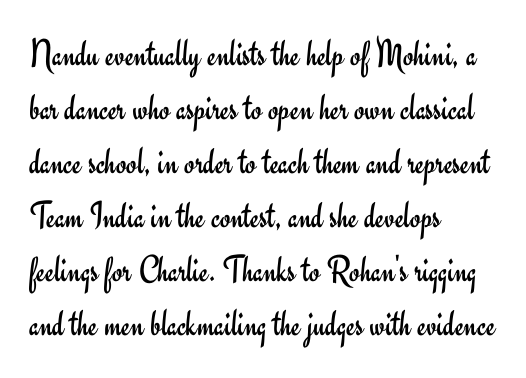
The image shows 38 px regular-weight sans-serif type; set left-aligned, normal line spacing (1.42x), normal letter spacing, not underlined; low stroke contrast and a small x-height.
